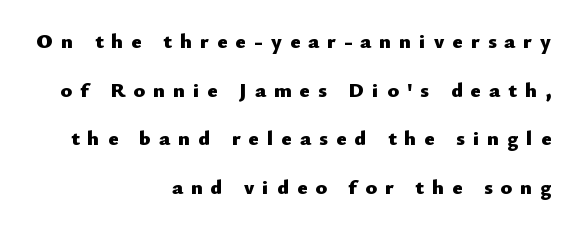
Q: Is the text bold? A: Yes.
Q: Is the text italic (slanted)? A: No, it is upright.
Q: Is the text underlined? A: No.
Q: How is the paragraph aligned? A: Right-aligned.
Q: Is the spacing between letters normal or unusually wide? A: Unusually wide.
Q: Is the spacing between lines tight, normal or loose? A: Loose.
